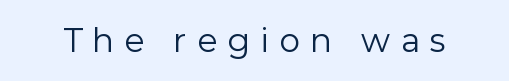
Q: Is the text bold? A: No.
Q: Is the text italic (slanted)? A: No, it is upright.
Q: Is the typeface a serif or a sans-serif typeface? A: Sans-serif.
Q: Is the text underlined? A: No.
Q: Is the spacing between letters normal or unusually wide? A: Unusually wide.
Q: Width (condensed, normal, or wide)? A: Normal.
Q: x-height? A: Medium.
Q: Monospaced? A: No.
